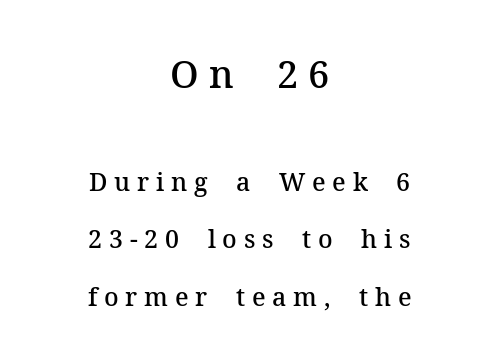
The image shows 38 px semibold serif type, upright; set centered, loose line spacing (2.3x), unusually wide letter spacing (+0.27 em), not underlined; the first (top) block is 1.52x larger; medium stroke contrast and a medium x-height.
